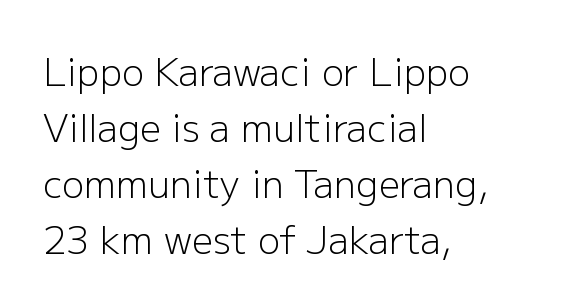
Q: Is the text bold? A: No.
Q: Is the text italic (slanted)? A: No, it is upright.
Q: Is the typeface a serif or a sans-serif typeface? A: Sans-serif.
Q: Is the text underlined? A: No.
Q: How is the paragraph aligned? A: Left-aligned.
Q: Is the spacing between letters normal or unusually wide? A: Normal.
Q: Is the spacing between lines tight, normal or loose? A: Normal.
Q: Width (condensed, normal, or wide)? A: Normal.
Q: Stroke contrast? A: Low.
Q: x-height? A: Medium.
Q: Monospaced? A: No.
